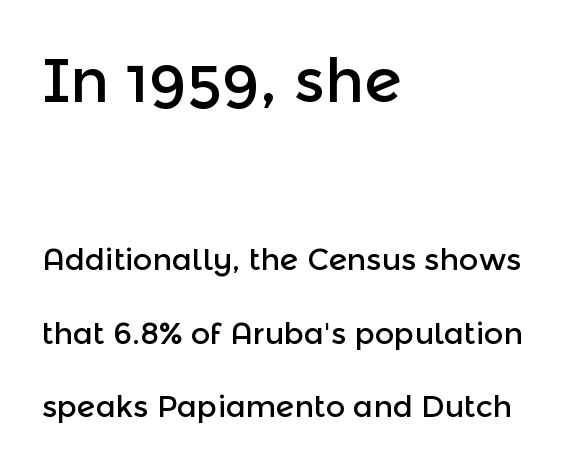
Q: Is the text italic (slanted)? A: No, it is upright.
Q: Is the typeface a serif or a sans-serif typeface? A: Sans-serif.
Q: Is the text underlined? A: No.
Q: How is the paragraph aligned? A: Left-aligned.
Q: Is the spacing between letters normal or unusually wide? A: Normal.
Q: Is the spacing between lines tight, normal or loose? A: Loose.
Q: Which block of text is set in a larger size, the first (top) or the second (bottom)? A: The first (top) one.
Q: Width (condensed, normal, or wide)? A: Normal.
Q: x-height? A: Medium.
Q: Monospaced? A: No.
